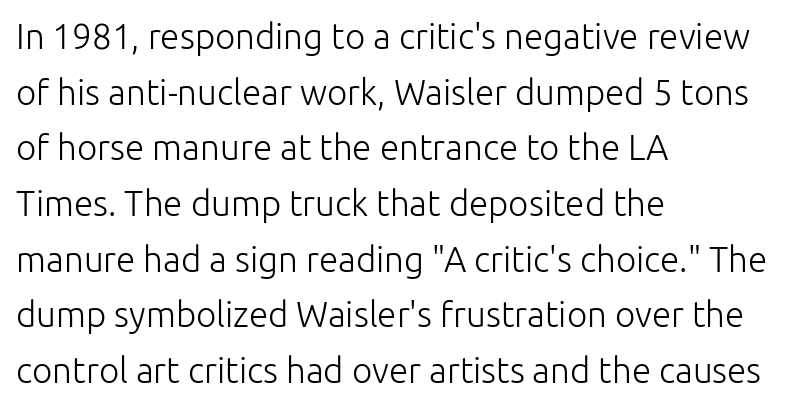
Q: Is the text bold? A: No.
Q: Is the text italic (slanted)? A: No, it is upright.
Q: Is the typeface a serif or a sans-serif typeface? A: Sans-serif.
Q: Is the text underlined? A: No.
Q: How is the paragraph aligned? A: Left-aligned.
Q: Is the spacing between letters normal or unusually wide? A: Normal.
Q: Is the spacing between lines tight, normal or loose? A: Normal.
Q: Width (condensed, normal, or wide)? A: Normal.
Q: Stroke contrast? A: Low.
Q: x-height? A: Medium.
Q: Monospaced? A: No.
